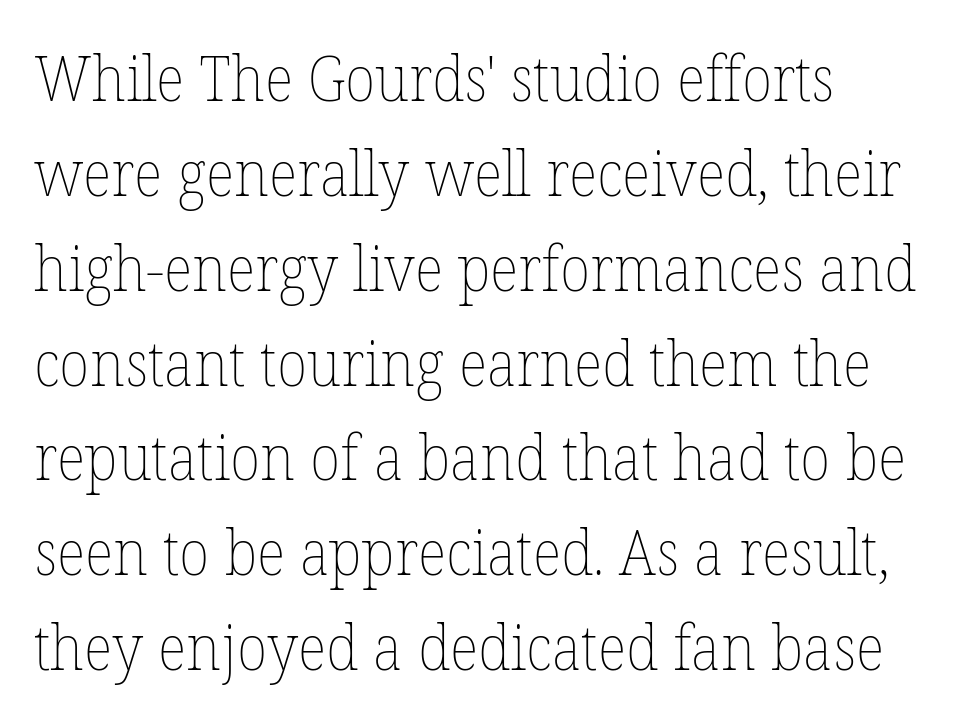
{"italic": "no", "bold": "no", "weight": "thin", "width": "normal", "stroke_contrast": "low", "x_height": "medium", "monospaced": "no", "underline": "no", "align": "left", "line_spacing": "normal", "line_spacing_ratio": 1.53, "letter_spacing": "normal", "letter_spacing_em": 0.0, "glyph_px": 62}
